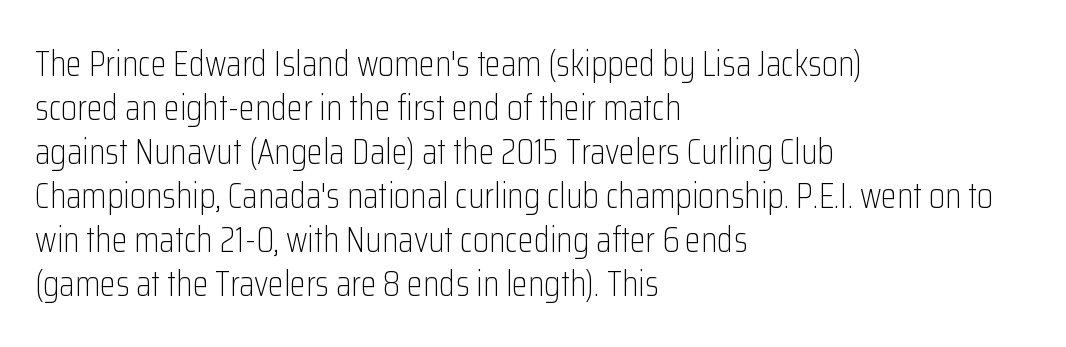
The image shows 36 px light, condensed sans-serif type, upright; set left-aligned, line spacing 1.22x, normal letter spacing, not underlined; low stroke contrast and a medium x-height.
